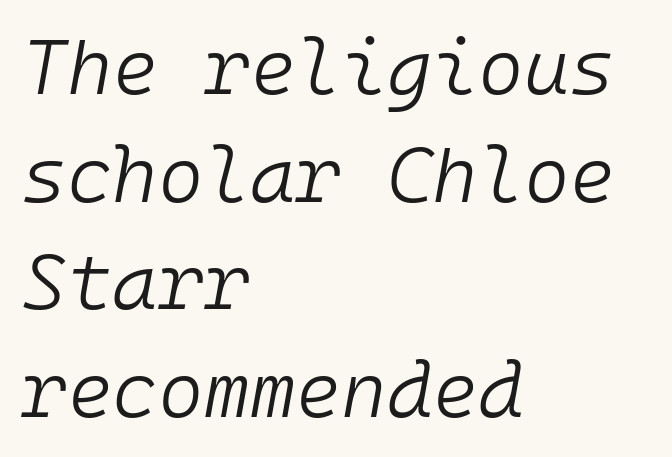
The image shows 78 px light type, italic (leaning right), monospaced; set left-aligned, normal line spacing (1.38x), normal letter spacing, not underlined; low stroke contrast and a medium x-height.
